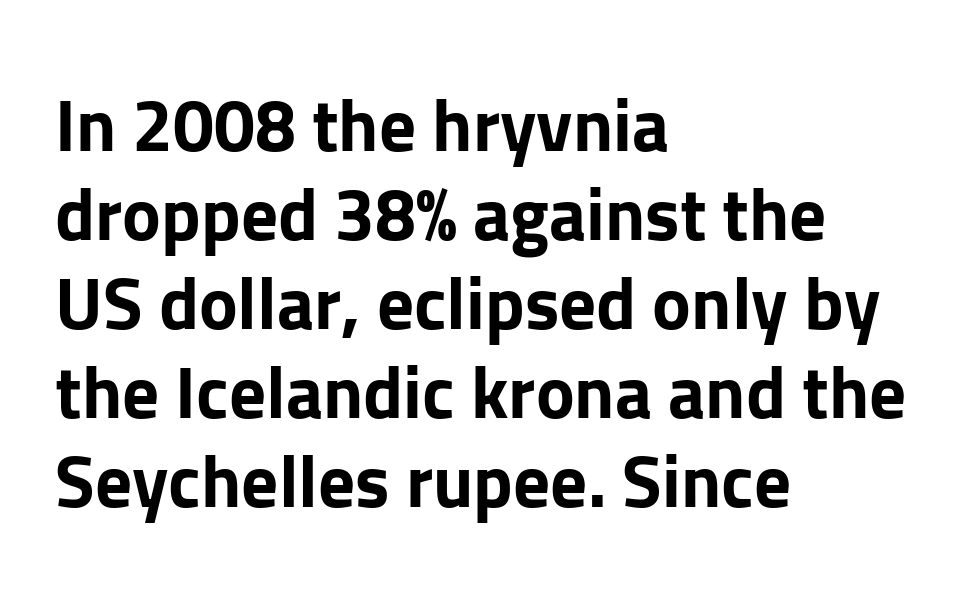
The image shows 73 px bold sans-serif type, upright; set left-aligned, line spacing 1.22x, normal letter spacing, not underlined; low stroke contrast and a medium x-height.
